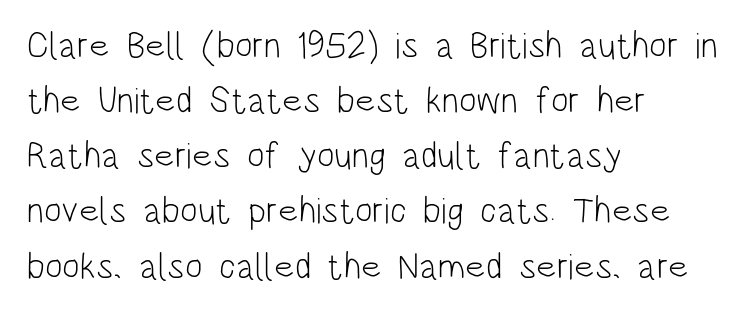
{"serif": "no", "italic": "no", "bold": "no", "weight": "light", "width": "condensed", "stroke_contrast": "low", "x_height": "large", "monospaced": "no", "underline": "no", "align": "left", "line_spacing": "normal", "line_spacing_ratio": 1.49, "letter_spacing": "normal", "letter_spacing_em": 0.0, "glyph_px": 37}
